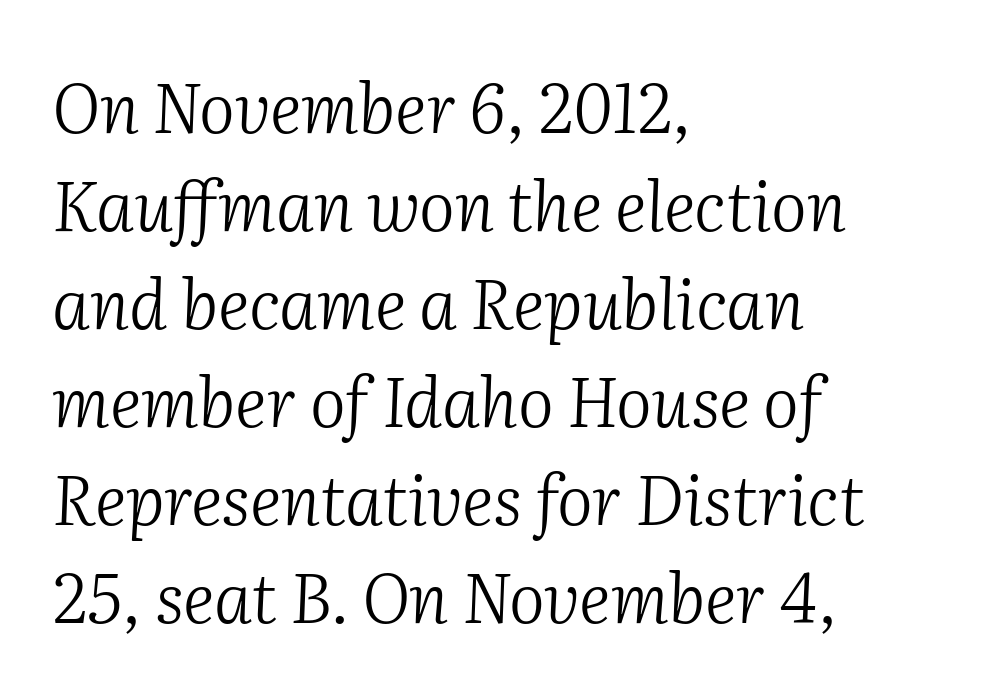
A typesetter would call this proportional, since set widths differ per character. The typeface chosen for these lines features serifs. Check the space under the baseline: it is left empty. The vertical gap from one line to the next is medium.
